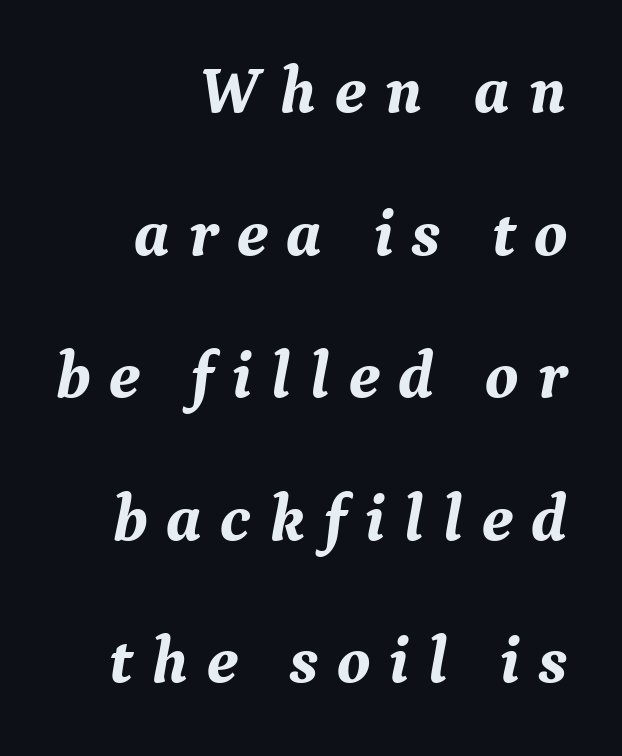
The image shows 66 px bold serif type, italic (leaning right); set right-aligned, loose line spacing (2.16x), unusually wide letter spacing (+0.28 em), not underlined; medium stroke contrast and a medium x-height.
